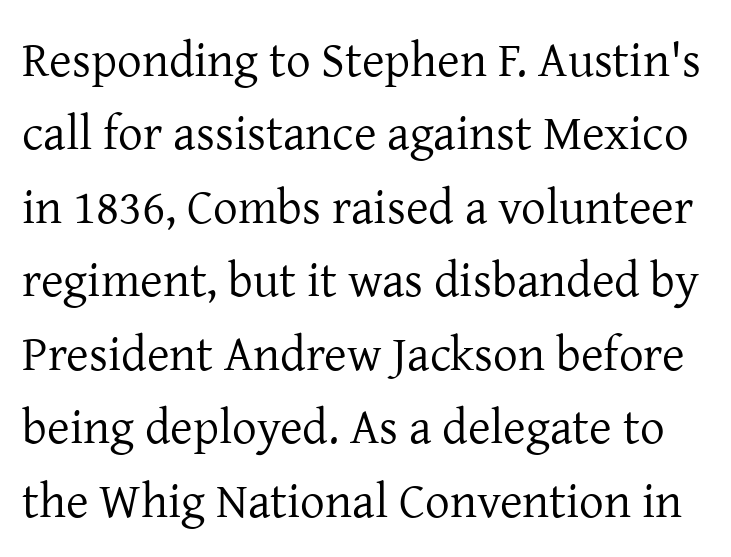
Q: Is the text bold? A: No.
Q: Is the text italic (slanted)? A: No, it is upright.
Q: Is the typeface a serif or a sans-serif typeface? A: Serif.
Q: Is the text underlined? A: No.
Q: Is the spacing between letters normal or unusually wide? A: Normal.
Q: Is the spacing between lines tight, normal or loose? A: Normal.
Q: Width (condensed, normal, or wide)? A: Normal.
Q: Stroke contrast? A: Low.
Q: x-height? A: Medium.
Q: Monospaced? A: No.
